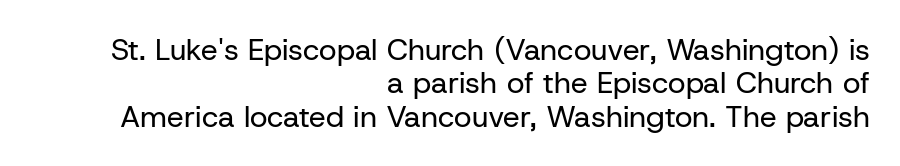
{"serif": "no", "italic": "no", "bold": "no", "weight": "regular", "width": "normal", "stroke_contrast": "low", "x_height": "medium", "monospaced": "no", "underline": "no", "align": "right", "line_spacing": "tight", "line_spacing_ratio": 1.11, "letter_spacing": "normal", "letter_spacing_em": 0.0, "glyph_px": 30}
